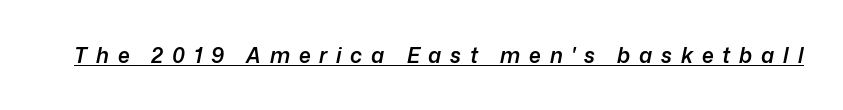
{"italic": "yes", "lean": "right", "slant_degrees": 12, "bold": "semi", "underline": "yes", "letter_spacing": "wide", "letter_spacing_em": 0.42, "glyph_px": 21}
